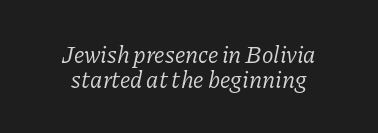
There is no visible air inserted between adjacent glyphs. One glance says dense: line gaps are narrower than usual. The cut favours lightness, reaching ordinary text weight at its darkest. This sample is center-justified, so both line endings float freely. The typography opts for an oblique posture over an upright one. Clear beneath every line of the passage.
